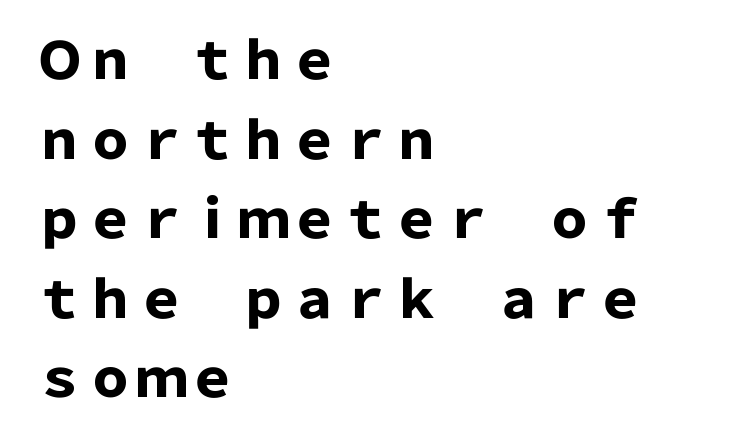
{"serif": "no", "italic": "no", "bold": "yes", "weight": "heavy", "width": "normal", "stroke_contrast": "low", "x_height": "medium", "monospaced": "no", "underline": "no", "align": "left", "line_spacing": "normal", "line_spacing_ratio": 1.56, "letter_spacing": "normal", "letter_spacing_em": 0.0, "glyph_px": 51}
